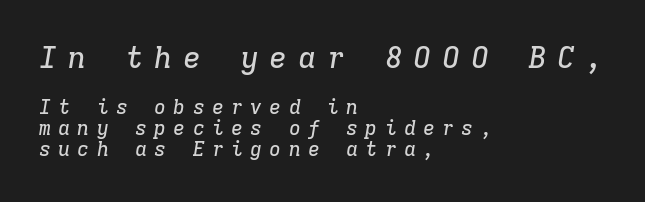
Q: Is the text italic (slanted)? A: Yes, it leans right by about 9 degrees.
Q: Is the typeface a serif or a sans-serif typeface? A: Serif.
Q: Is the text underlined? A: No.
Q: How is the paragraph aligned? A: Left-aligned.
Q: Is the spacing between letters normal or unusually wide? A: Unusually wide.
Q: Is the spacing between lines tight, normal or loose? A: Tight.
Q: Which block of text is set in a larger size, the first (top) or the second (bottom)? A: The first (top) one.
Q: Width (condensed, normal, or wide)? A: Normal.
Q: Stroke contrast? A: Low.
Q: x-height? A: Medium.
Q: Monospaced? A: Yes.
